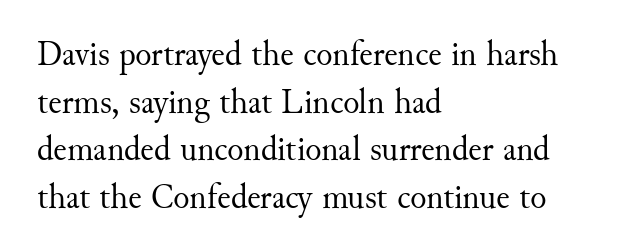
The image shows 34 px regular-weight serif type, upright; set left-aligned, normal line spacing (1.4x), normal letter spacing, not underlined; medium stroke contrast and a small x-height.
